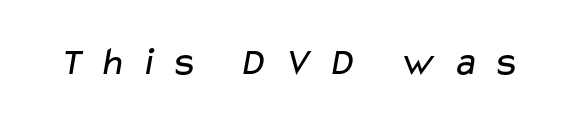
Letters have the restrained weight of plain body copy at most. Observe the wide spacing: letters keep a clear distance from each other. Each letter keeps its own natural width here, so spacing adapts to shape. Has an underline been added? It has not. Grotesque or geometric, the face here clearly has no serifs.
